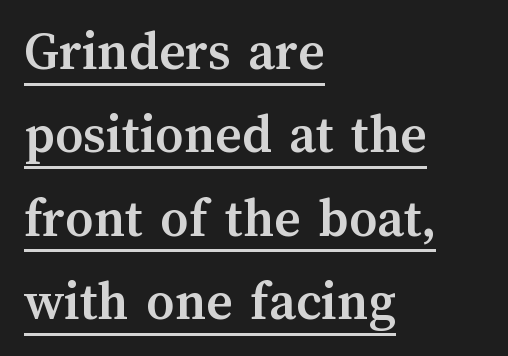
{"italic": "no", "bold": "yes", "weight": "semibold", "width": "normal", "stroke_contrast": "medium", "x_height": "medium", "monospaced": "no", "underline": "yes", "align": "left", "line_spacing": "normal", "line_spacing_ratio": 1.49, "letter_spacing": "normal", "letter_spacing_em": 0.0, "glyph_px": 56}
